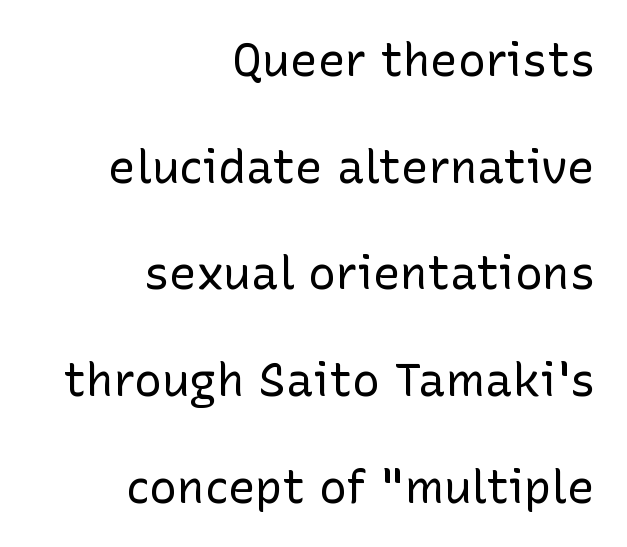
{"serif": "no", "italic": "no", "bold": "no", "weight": "regular", "width": "normal", "stroke_contrast": "low", "x_height": "medium", "monospaced": "no", "underline": "no", "align": "right", "line_spacing": "loose", "line_spacing_ratio": 2.32, "letter_spacing": "normal", "letter_spacing_em": 0.0, "glyph_px": 46}
